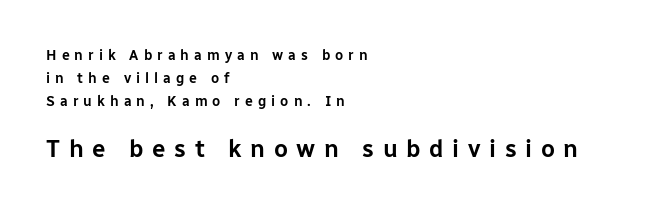
In terms of posture, this sample is upright. Only glyphs here, with clear space below each row. Note: smaller setting up top, larger setting below. Characters follow at a spacing far wider than the type designer built in. The paragraph shown leans on its left margin.
